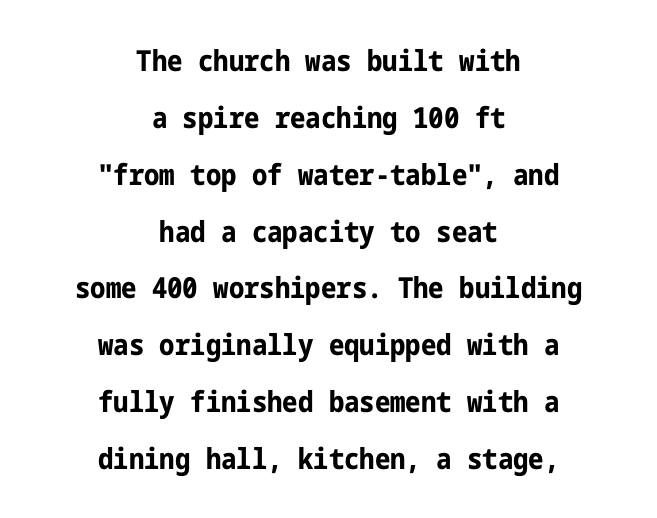
The image shows 29 px bold, condensed sans-serif type, upright; set centered, loose line spacing (1.96x), normal letter spacing, not underlined; low stroke contrast and a medium x-height.
